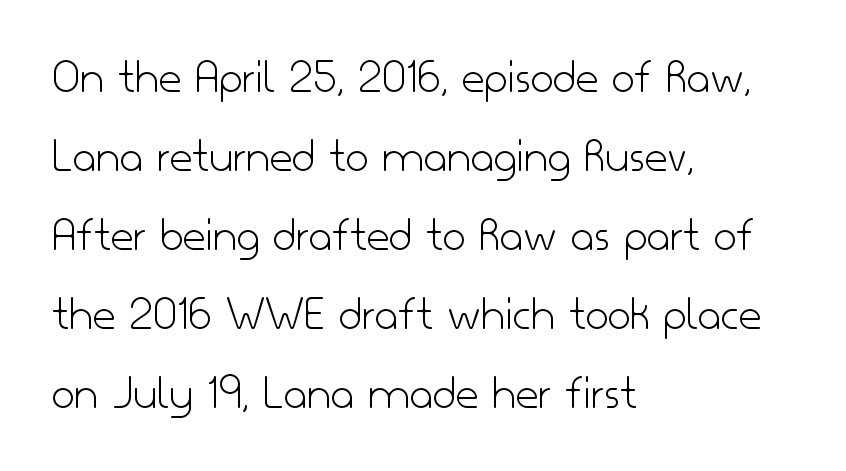
{"serif": "no", "italic": "no", "bold": "no", "weight": "light", "width": "normal", "stroke_contrast": "low", "x_height": "small", "monospaced": "no", "underline": "no", "align": "left", "line_spacing": "normal", "line_spacing_ratio": 1.58, "letter_spacing": "normal", "letter_spacing_em": 0.0, "glyph_px": 50}
